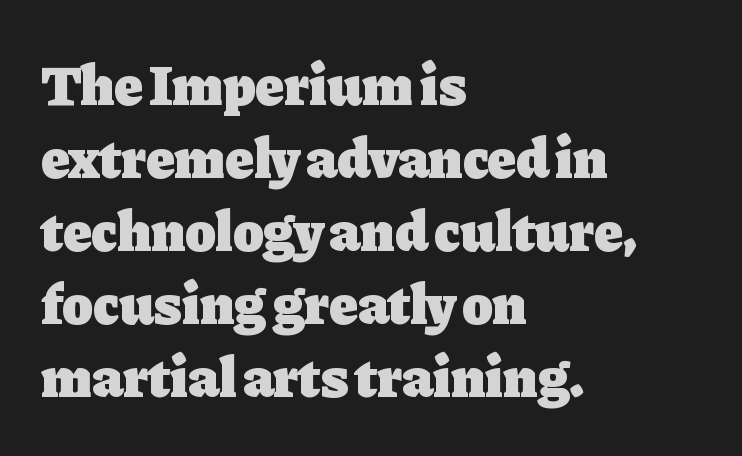
Q: Is the text bold? A: Yes.
Q: Is the text italic (slanted)? A: No, it is upright.
Q: Is the typeface a serif or a sans-serif typeface? A: Serif.
Q: Is the text underlined? A: No.
Q: How is the paragraph aligned? A: Left-aligned.
Q: Is the spacing between letters normal or unusually wide? A: Normal.
Q: Is the spacing between lines tight, normal or loose? A: Normal.
Q: Width (condensed, normal, or wide)? A: Normal.
Q: Stroke contrast? A: Low.
Q: x-height? A: Medium.
Q: Monospaced? A: No.
